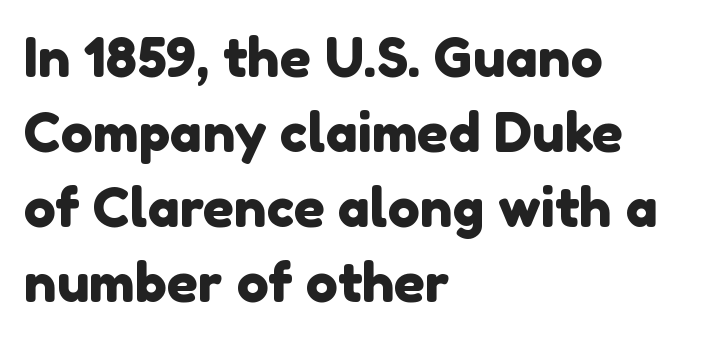
Between one letter and the next there's only the usual sliver of space. Is there much room between lines? A standard amount, neither cramped nor airy. Each letter keeps its own natural width here, so spacing adapts to shape. Descenders are the only things crossing below the line.
